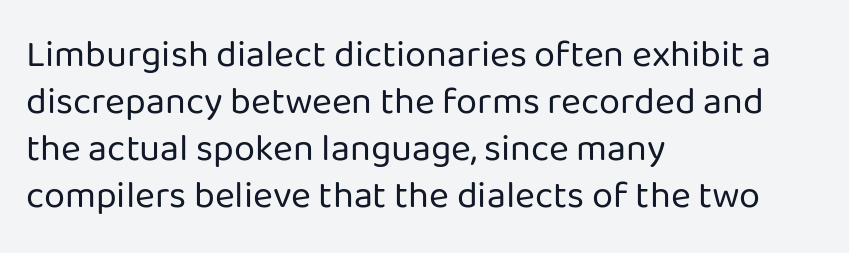
The image shows 38 px regular-weight sans-serif type, upright; set left-aligned, line spacing 1.24x, normal letter spacing, not underlined; low stroke contrast and a medium x-height.
